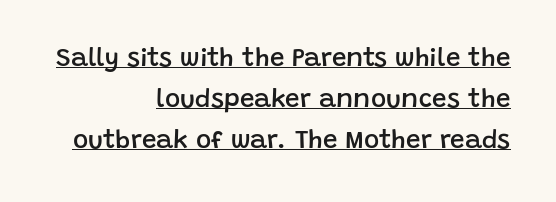
Q: Is the text bold? A: Semi-bold.
Q: Is the text italic (slanted)? A: No, it is upright.
Q: Is the text underlined? A: Yes.
Q: How is the paragraph aligned? A: Right-aligned.
Q: Is the spacing between letters normal or unusually wide? A: Normal.
Q: Is the spacing between lines tight, normal or loose? A: Normal.
